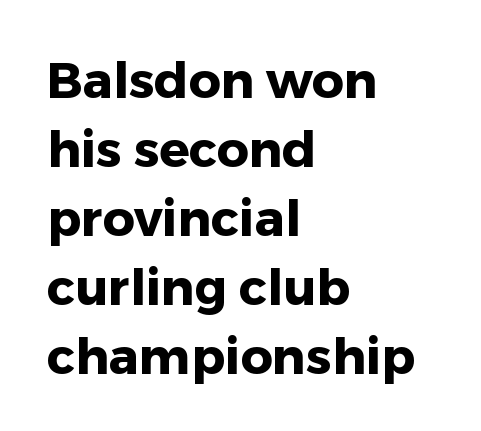
The image shows 50 px heavy sans-serif type, upright; set left-aligned, normal line spacing (1.38x), normal letter spacing, not underlined; low stroke contrast and a medium x-height.
